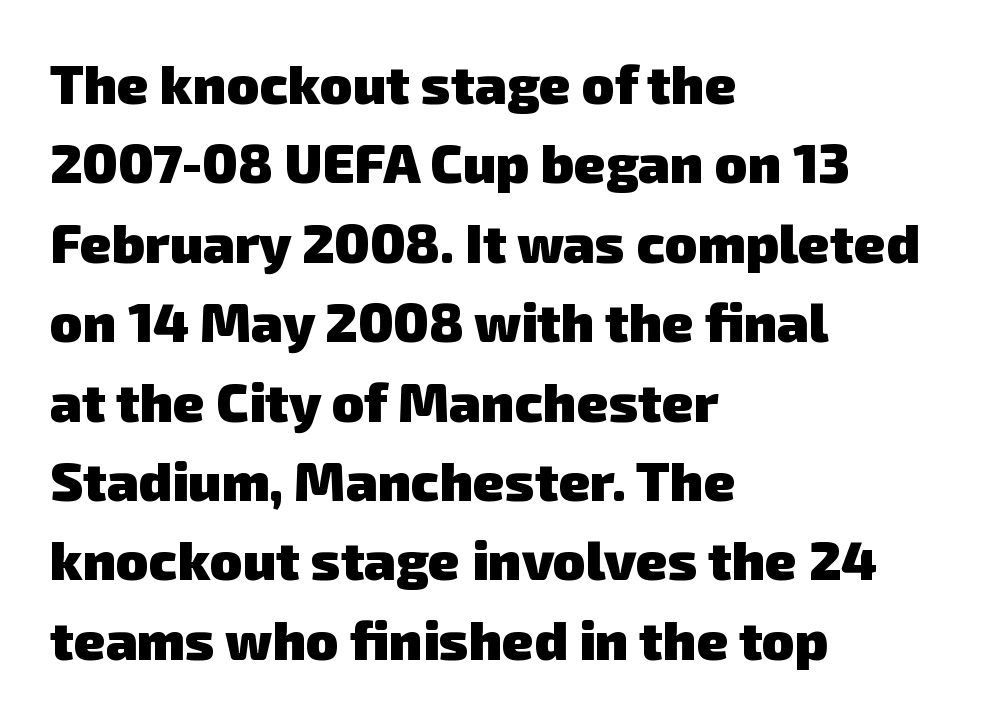
This sample has the flowing, uneven cadence of proportional lettering. Nobody drew a line under any word here. The ragged edge is on the right, which tells us the setting is flush left. To sum up the face: it is a sans, with no serifs. Evenly set lines give the paragraph a standard silhouette. I'd describe the lettering as bold — thick and assertive.
